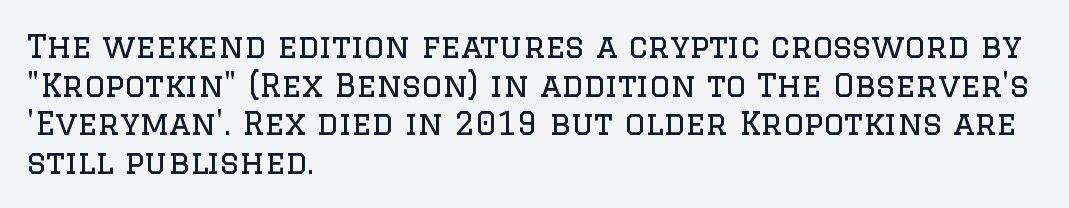
Note: serifs present on the glyphs. Rule under the text: the space is simply empty. Compared with typical body copy, the letter spacing here is the same. In terms of posture, this sample is upright. These glyphs show unthickened strokes, regular width or finer. The setting favours the left margin, as ordinary paragraphs usually do.
